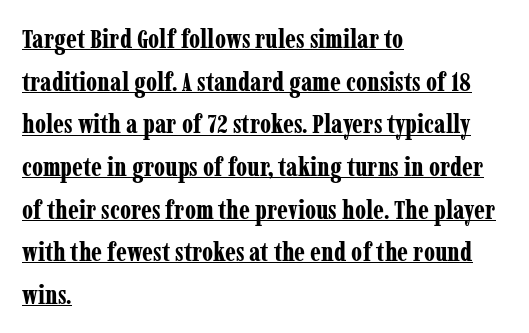
{"italic": "no", "bold": "yes", "underline": "yes", "align": "left", "line_spacing": "normal", "line_spacing_ratio": 1.58, "letter_spacing": "normal", "letter_spacing_em": 0.0, "glyph_px": 27}
